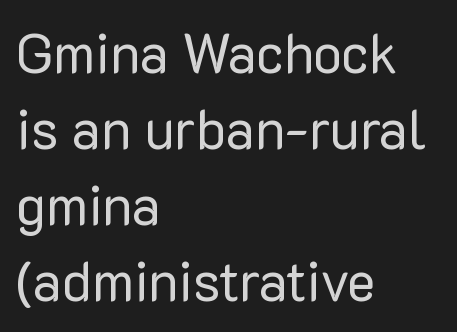
The image shows 54 px regular-weight sans-serif type, upright; set left-aligned, normal line spacing (1.41x), normal letter spacing, not underlined; low stroke contrast and a medium x-height.
